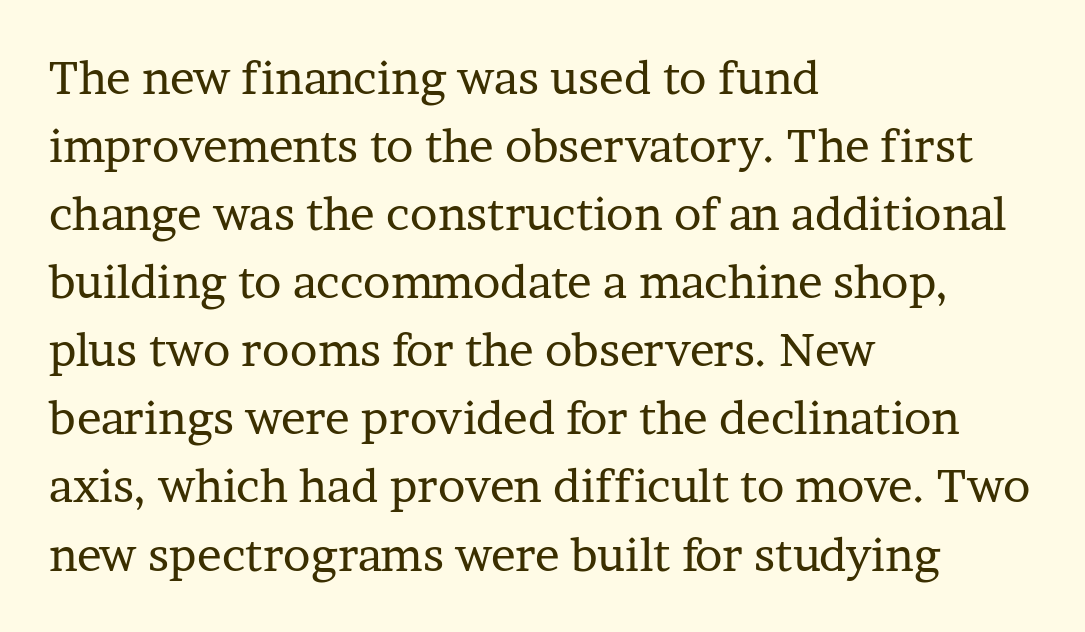
The image shows 46 px regular-weight serif type, upright; set left-aligned, normal line spacing (1.48x), normal letter spacing, not underlined; low stroke contrast and a medium x-height.
